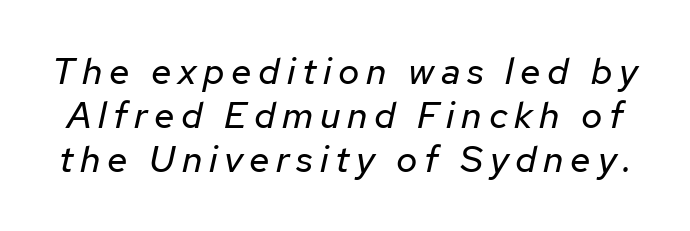
The image shows 37 px regular-weight type, italic (leaning right); set line spacing 1.19x, not underlined; low stroke contrast and a medium x-height.
